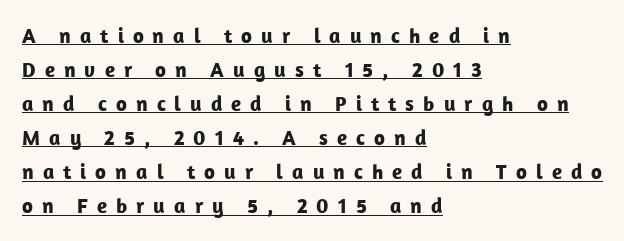
Upright lettering throughout. Stroke thickness is high; the sample reads as a true bold. The glyphs are accompanied by a horizontal stroke just below them. Regular leading. Caption: multi-line text, flush left, ragged right.
